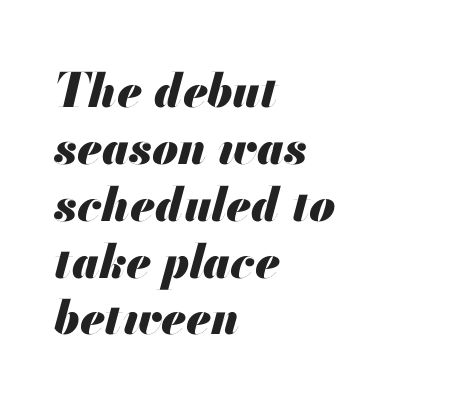
{"italic": "yes", "lean": "right", "slant_degrees": 13, "bold": "yes", "weight": "heavy", "width": "normal", "stroke_contrast": "medium", "x_height": "small", "monospaced": "no", "underline": "no", "align": "left", "line_spacing_ratio": 1.21, "letter_spacing": "normal", "letter_spacing_em": 0.0, "glyph_px": 47}
